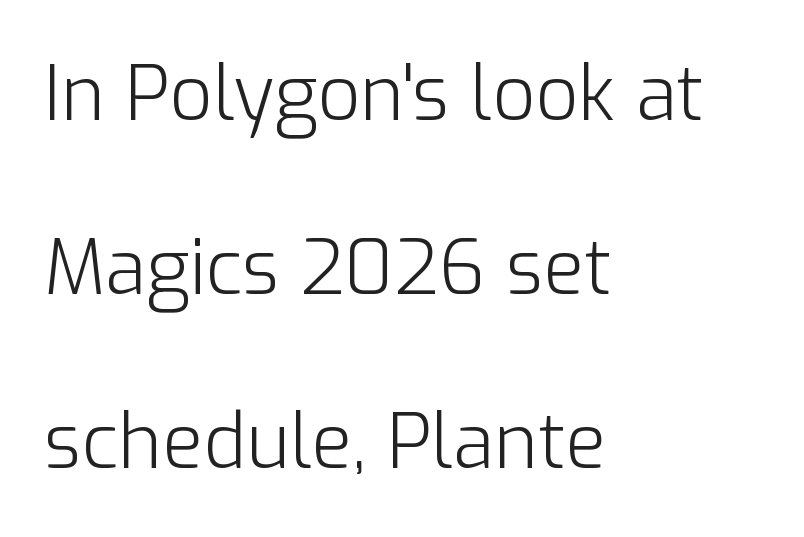
The image shows 75 px light sans-serif type, upright; set left-aligned, loose line spacing (2.32x), normal letter spacing, not underlined; low stroke contrast and a medium x-height.
